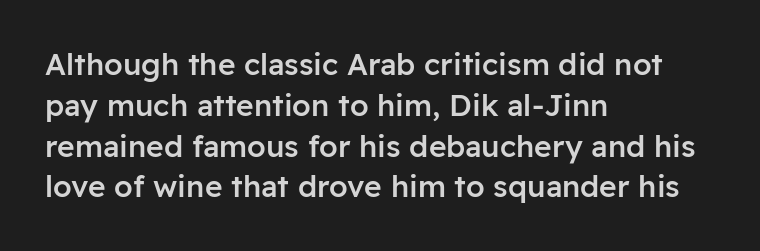
Q: Is the text bold? A: Semi-bold.
Q: Is the text italic (slanted)? A: No, it is upright.
Q: Is the typeface a serif or a sans-serif typeface? A: Sans-serif.
Q: Is the text underlined? A: No.
Q: How is the paragraph aligned? A: Left-aligned.
Q: Is the spacing between letters normal or unusually wide? A: Normal.
Q: Is the spacing between lines tight, normal or loose? A: Normal.
Q: Width (condensed, normal, or wide)? A: Normal.
Q: Stroke contrast? A: Low.
Q: x-height? A: Medium.
Q: Monospaced? A: No.
